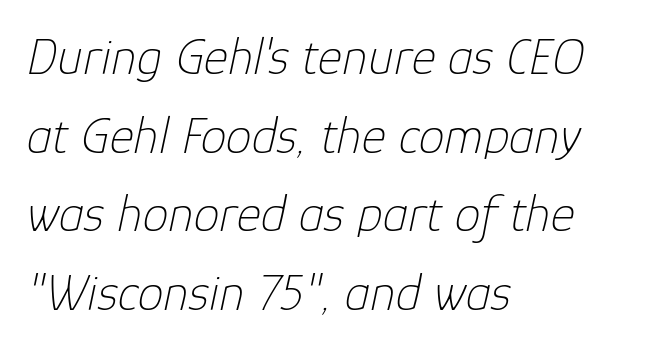
{"italic": "yes", "lean": "right", "slant_degrees": 12, "bold": "no", "weight": "thin", "width": "normal", "stroke_contrast": "low", "x_height": "medium", "monospaced": "no", "underline": "no", "align": "left", "line_spacing": "normal", "line_spacing_ratio": 1.51, "letter_spacing": "normal", "letter_spacing_em": 0.0, "glyph_px": 52}
